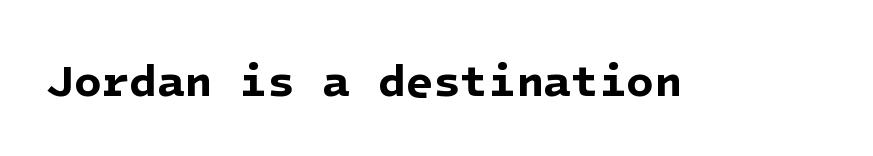
Thick stems and heavy bowls — unmistakably bold. These lines keep a tight, regular rhythm from letter to letter. Just letters on the line, the space beneath them empty. The face used here is a sans, in the tradition of grotesques and geometrics.
